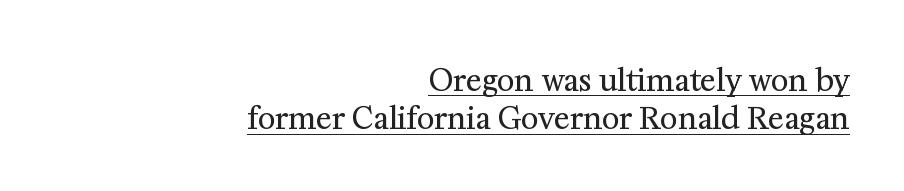
A typographer would call this underscored text. This sample uses a serif face. A flush-right, rag-left setting is used for this passage. Stem width sits at or under what a default text font uses.
